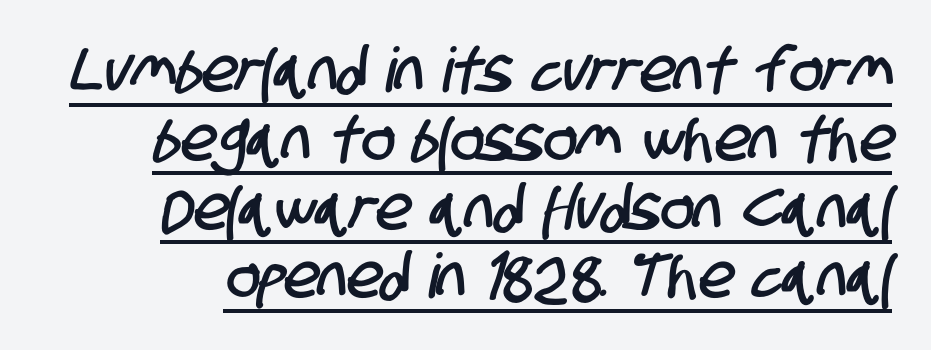
Regarding serifs, this sample does without them. The glyphs are accompanied by a horizontal stroke just below them. The block of text is dense from top to bottom, with scant space between rows. The horizontal fit of the characters is conventional and even.
